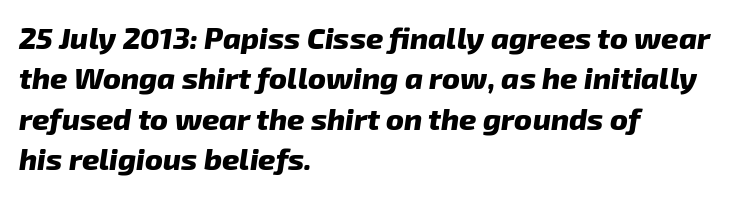
Honestly, the letter spacing is just normal — you wouldn't notice it. Proportional: the letters do not fall into vertical columns. Leading matches the norm, producing a regular column. The gap between lines stays unmarked. These words are printed bold, with thick strokes throughout. The face used here has a pronounced slope to its letters.
